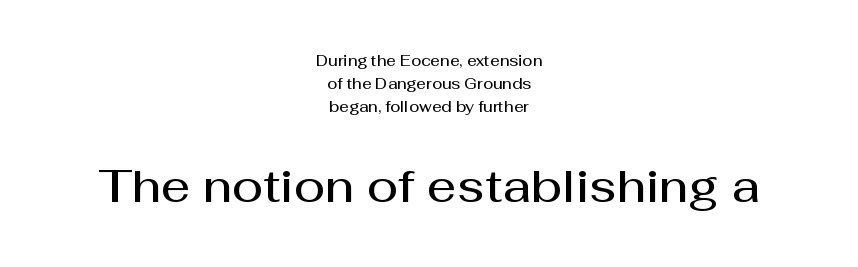
The image shows 46 px semibold sans-serif type, upright; set centered, normal line spacing (1.52x), normal letter spacing, not underlined; the second (bottom) block is 3.07x larger; medium stroke contrast and a medium x-height.
